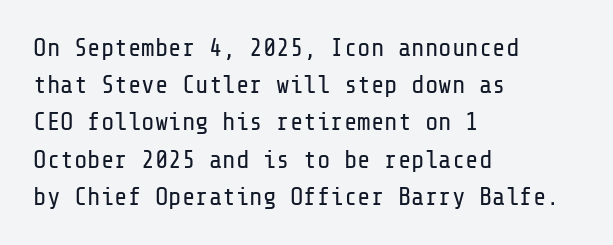
{"italic": "no", "bold": "no", "underline": "no", "align": "left", "line_spacing": "normal", "line_spacing_ratio": 1.49, "letter_spacing": "normal", "letter_spacing_em": 0.0, "glyph_px": 25}
